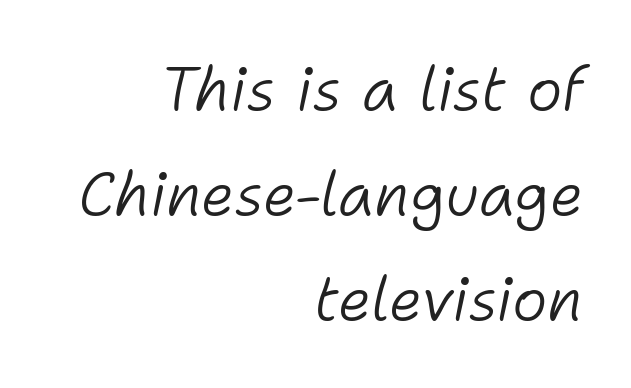
Q: Is the text bold? A: No.
Q: Is the text italic (slanted)? A: Yes, it leans right by about 11 degrees.
Q: Is the text underlined? A: No.
Q: How is the paragraph aligned? A: Right-aligned.
Q: Is the spacing between letters normal or unusually wide? A: Normal.
Q: Width (condensed, normal, or wide)? A: Normal.
Q: Stroke contrast? A: Low.
Q: x-height? A: Medium.
Q: Monospaced? A: No.
